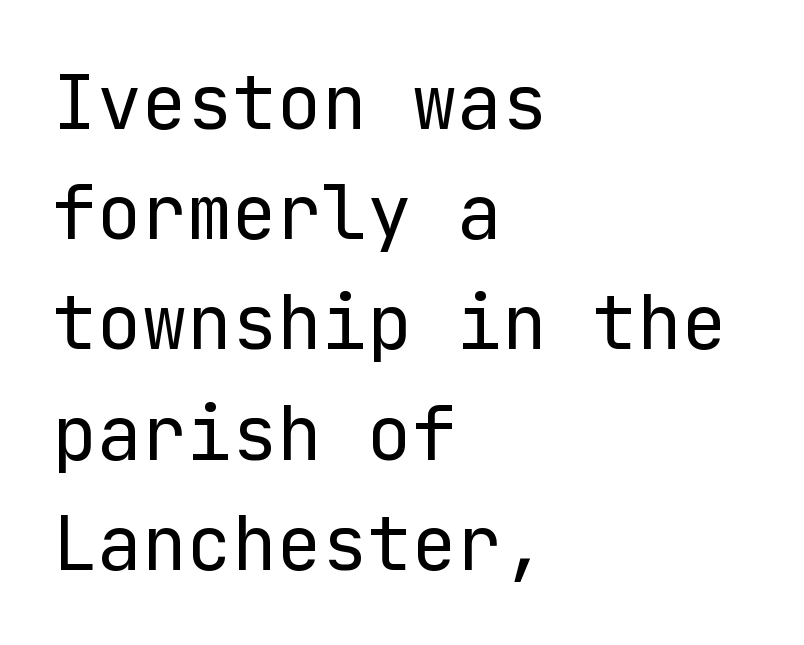
The passage shown is typeset with a sans-serif family. Short and long lines alike share a common starting point at left. Is the type heavy? It reads as light-to-regular instead. Honestly, the letter spacing is just normal — you wouldn't notice it.
